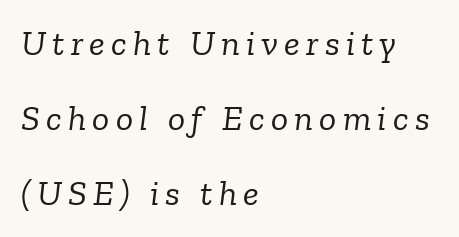
Check under the words: just untouched page. Character widths vary here, with narrow letters taking less room than wide ones. Notice the wide empty band between every row — that's loose leading. Which margin do the lines hug? The left one — the right edge is uneven.
